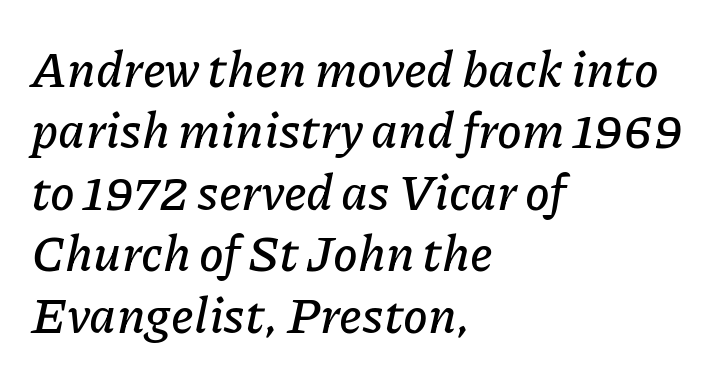
{"italic": "yes", "lean": "right", "slant_degrees": 11, "width": "normal", "stroke_contrast": "low", "x_height": "medium", "monospaced": "no", "underline": "no", "align": "left", "line_spacing_ratio": 1.23, "letter_spacing": "normal", "letter_spacing_em": 0.0, "glyph_px": 50}
